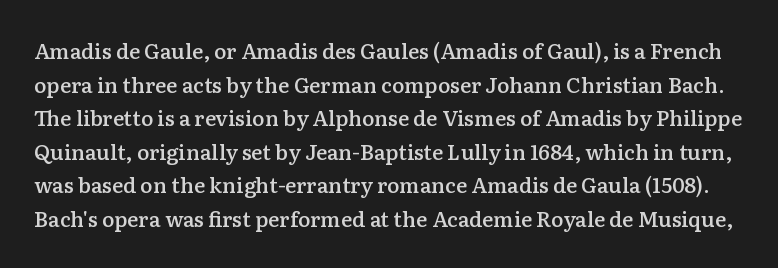
Q: Is the text bold? A: Semi-bold.
Q: Is the text italic (slanted)? A: No, it is upright.
Q: Is the text underlined? A: No.
Q: Is the spacing between letters normal or unusually wide? A: Normal.
Q: Is the spacing between lines tight, normal or loose? A: Normal.
